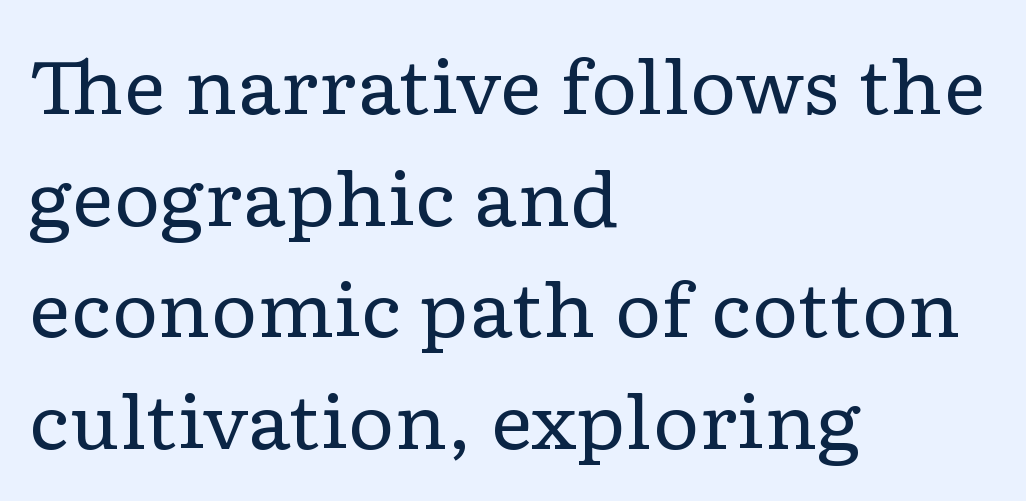
Any mark beneath the type? The region is blank. This sample uses an upright cut, with every glyph sitting square on the baseline. Does the leading feel generous? No, just average. The passage shown has conventional tracking throughout.
